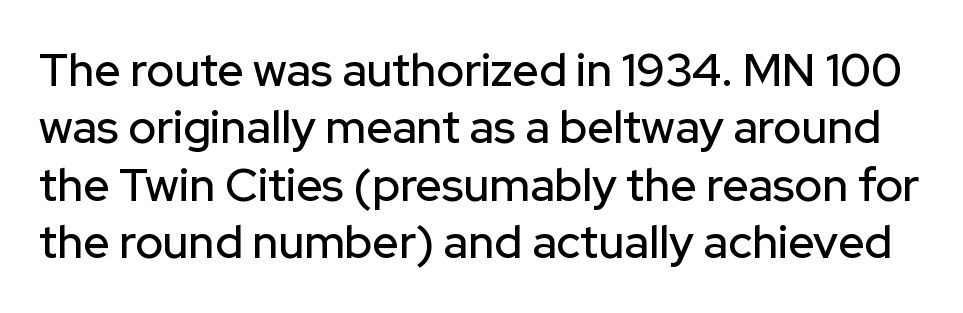
The image shows 46 px sans-serif type, upright; set normal line spacing (1.25x), normal letter spacing, not underlined; low stroke contrast and a medium x-height.
